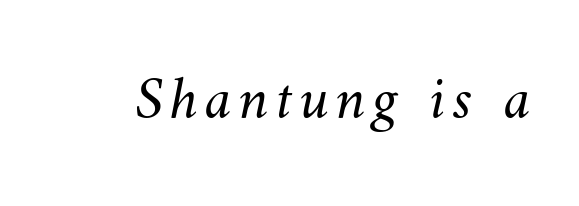
{"bold": "no", "weight": "light", "width": "normal", "stroke_contrast": "medium", "x_height": "small", "monospaced": "no", "underline": "no", "glyph_px": 62}
